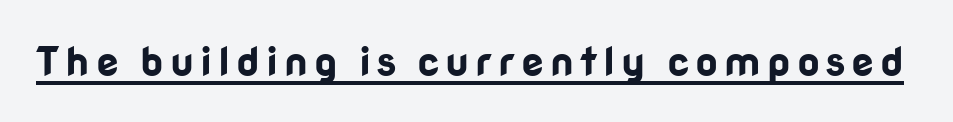
The image shows 40 px bold sans-serif type, upright; set underlined; low stroke contrast and a medium x-height.
